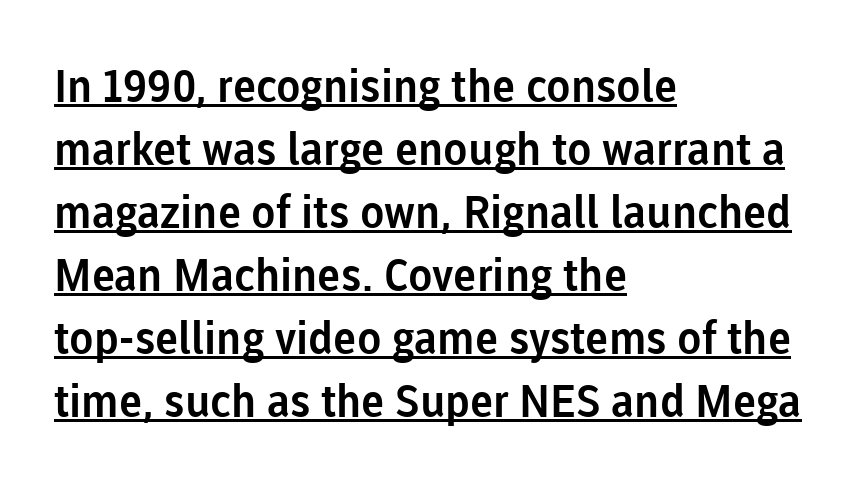
The leading is moderate, giving the passage an even texture. Each word holds together tightly as a unit, with standard inter-letter gaps. It's the straight-up-and-down kind of type. The rag falls on the right side of this text block. Character widths vary here, with narrow letters taking less room than wide ones.
